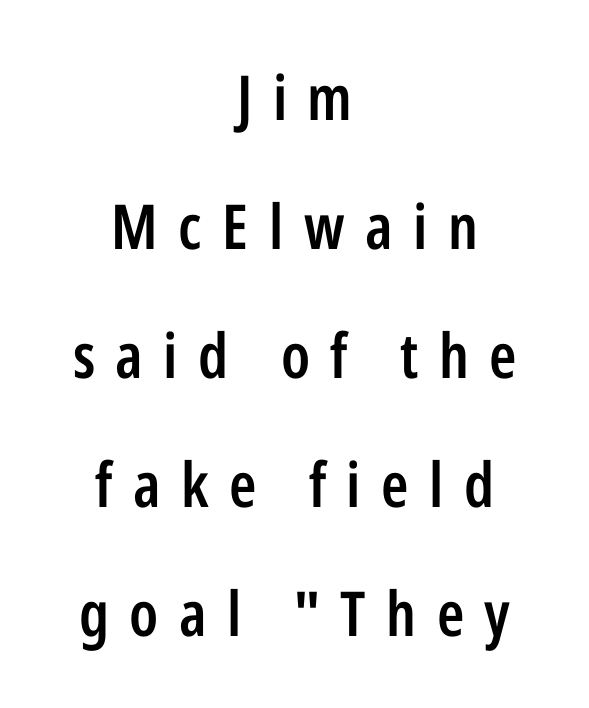
Q: Is the text bold? A: Semi-bold.
Q: Is the text italic (slanted)? A: No, it is upright.
Q: Is the typeface a serif or a sans-serif typeface? A: Sans-serif.
Q: Is the text underlined? A: No.
Q: How is the paragraph aligned? A: Centered.
Q: Is the spacing between letters normal or unusually wide? A: Unusually wide.
Q: Is the spacing between lines tight, normal or loose? A: Loose.
Q: Width (condensed, normal, or wide)? A: Condensed.
Q: Stroke contrast? A: Low.
Q: x-height? A: Medium.
Q: Monospaced? A: No.
